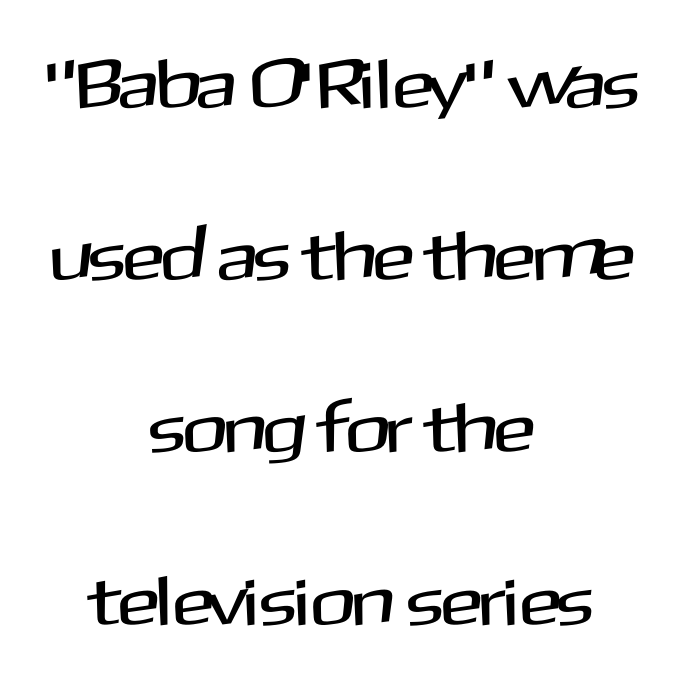
{"serif": "no", "italic": "no", "width": "normal", "stroke_contrast": "medium", "x_height": "medium", "monospaced": "no", "underline": "no", "align": "center", "line_spacing": "loose", "line_spacing_ratio": 2.46, "letter_spacing": "normal", "letter_spacing_em": 0.0, "glyph_px": 70}
